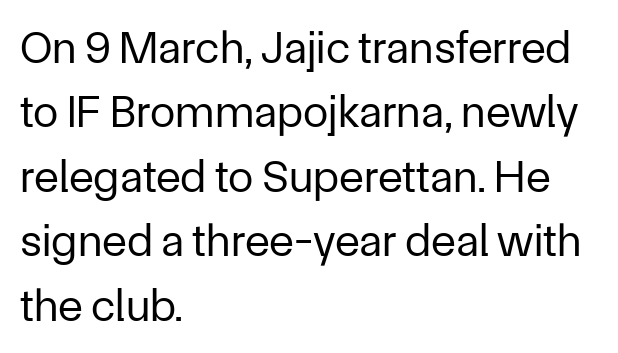
The image shows 46 px regular-weight sans-serif type, upright; set left-aligned, normal line spacing (1.4x), normal letter spacing, not underlined; low stroke contrast and a medium x-height.
